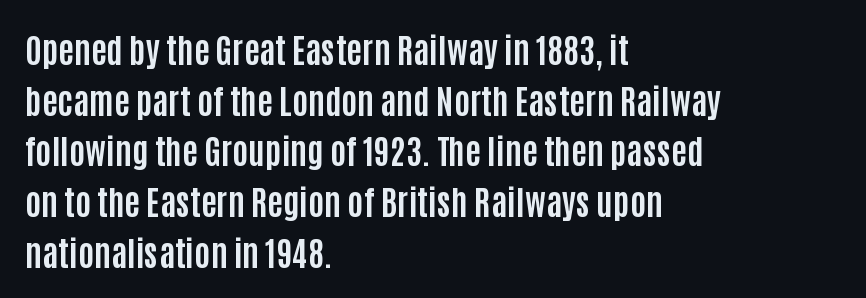
The image shows 34 px bold, condensed sans-serif type, upright; set left-aligned, normal line spacing (1.49x), normal letter spacing, not underlined; low stroke contrast and a large x-height.
